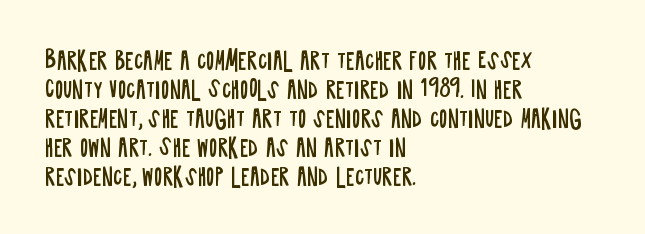
A typesetter would call this zero additional tracking. If you drew a line through each stem, it would be perfectly vertical. This block has exactly the height ordinary leading produces. Teacher's note: observe the even left margin — that is flush-left alignment. The area under the type is left untouched. This is not heavy type; no bold has been used.
